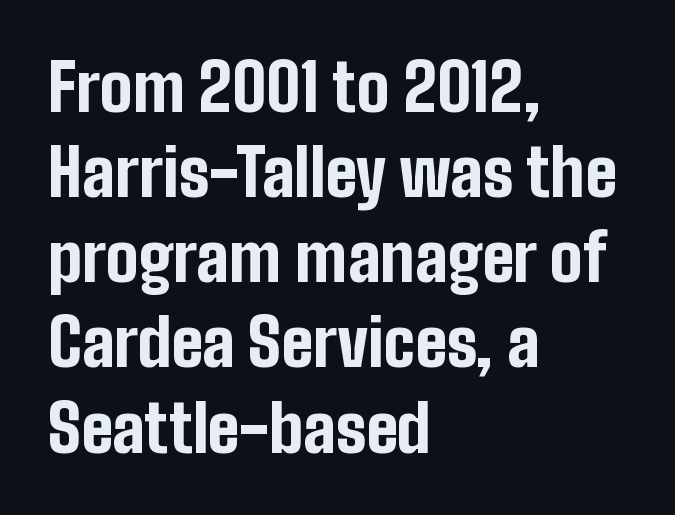
{"serif": "no", "italic": "no", "bold": "yes", "weight": "bold", "width": "condensed", "stroke_contrast": "low", "x_height": "medium", "monospaced": "no", "underline": "no", "align": "left", "line_spacing": "normal", "line_spacing_ratio": 1.31, "letter_spacing": "normal", "letter_spacing_em": 0.0, "glyph_px": 65}
